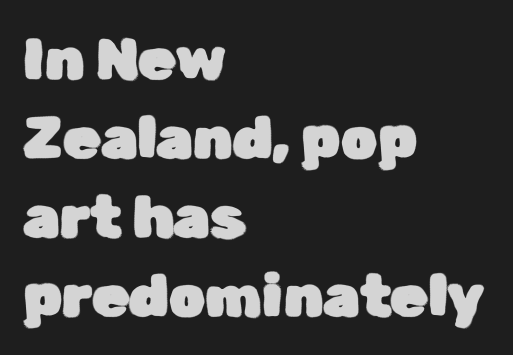
Q: Is the text italic (slanted)? A: No, it is upright.
Q: Is the typeface a serif or a sans-serif typeface? A: Sans-serif.
Q: Is the text underlined? A: No.
Q: How is the paragraph aligned? A: Left-aligned.
Q: Is the spacing between letters normal or unusually wide? A: Normal.
Q: Is the spacing between lines tight, normal or loose? A: Normal.
Q: Width (condensed, normal, or wide)? A: Normal.
Q: Stroke contrast? A: Low.
Q: x-height? A: Medium.
Q: Monospaced? A: No.
